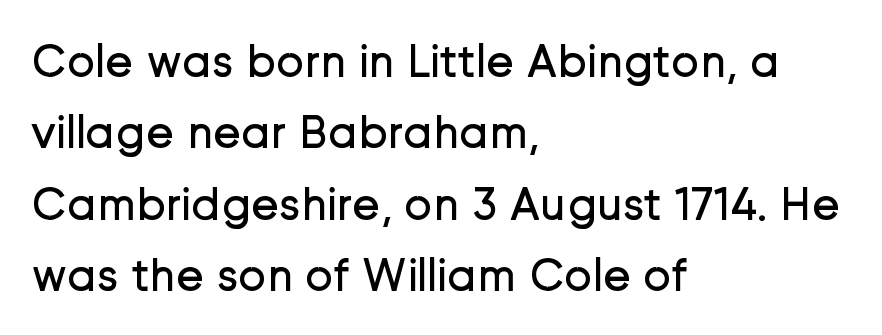
{"serif": "no", "italic": "no", "bold": "no", "weight": "regular", "width": "normal", "stroke_contrast": "low", "x_height": "medium", "monospaced": "no", "underline": "no", "align": "left", "line_spacing": "normal", "line_spacing_ratio": 1.52, "letter_spacing": "normal", "letter_spacing_em": 0.0, "glyph_px": 47}
